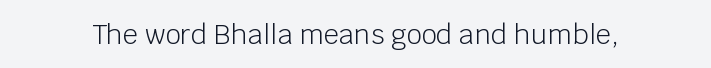
The image shows 27 px text type, upright; set normal letter spacing, not underlined.
